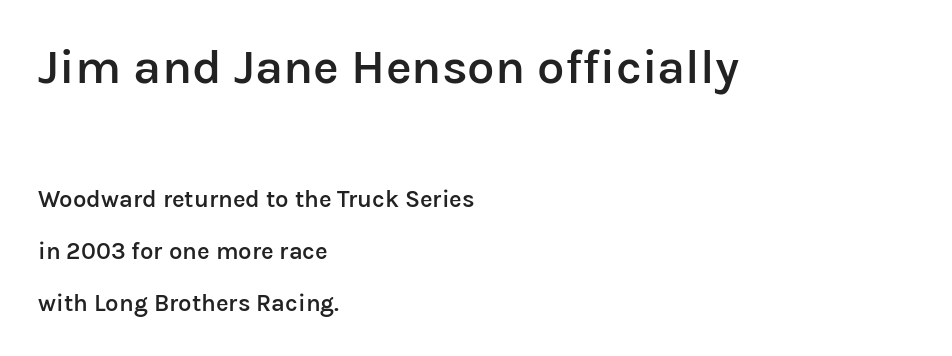
Bold? Not quite — semibold, heavier than regular but stopping short. Scale decreases going downward across the two blocks. This is roman type, the default non-slanted kind. This sample has the flowing, uneven cadence of proportional lettering. Tracking here is standard; glyphs follow each other at the usual distance. Reading down the column, the eye jumps a long way to each next line.
